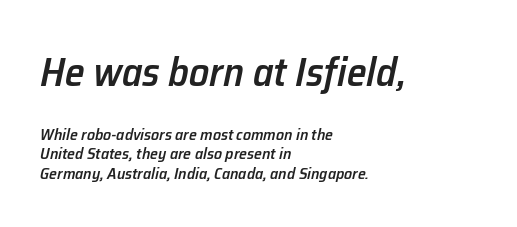
{"italic": "yes", "lean": "right", "slant_degrees": 12, "bold": "semi", "weight": "semibold", "width": "normal", "stroke_contrast": "low", "x_height": "medium", "monospaced": "no", "underline": "no", "align": "left", "line_spacing_ratio": 1.22, "letter_spacing": "normal", "letter_spacing_em": 0.0, "larger_block": "first", "size_ratio": 2.5, "glyph_px": 40}
